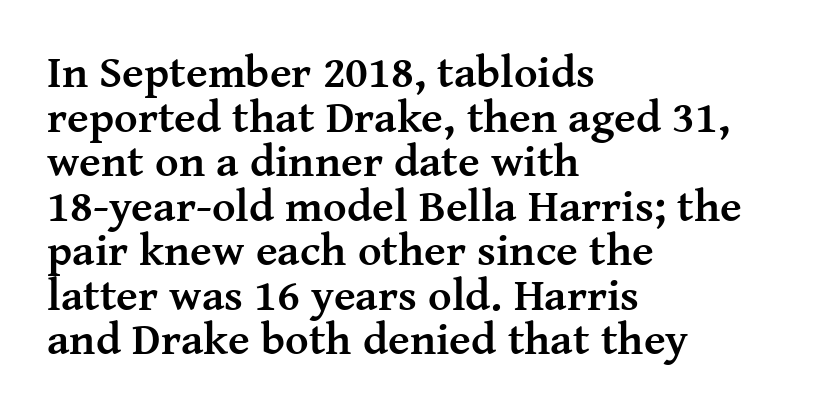
The image shows 45 px semibold serif type, upright; set left-aligned, tight line spacing (0.99x), normal letter spacing, not underlined; medium stroke contrast and a medium x-height.
